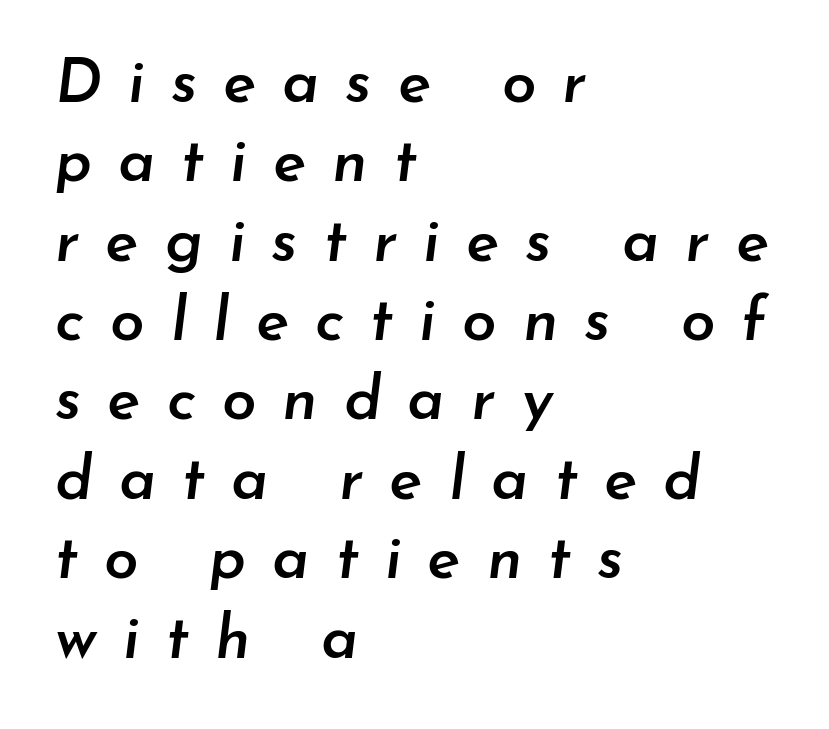
Is the block centered? No — it sits flush against the left margin. Students, observe: this is what conventionally led text looks like. The baseline area is clear. Note the varied advance widths — an 'i' is clearly narrower than an 'm'.
